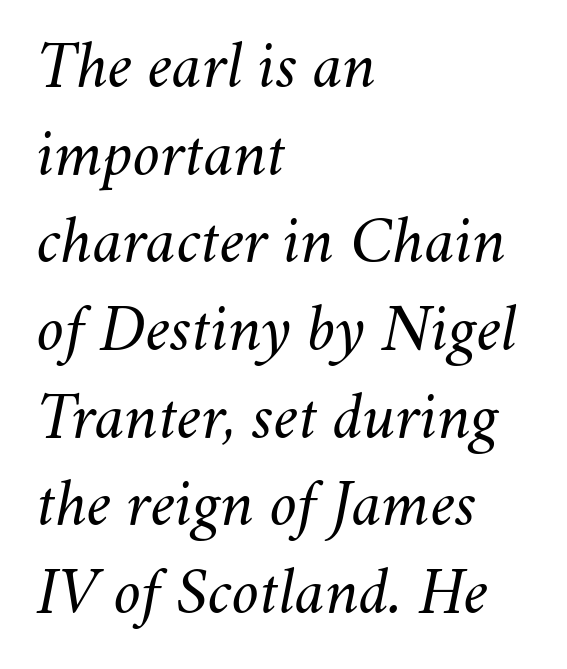
Each letter keeps its own natural width here, so spacing adapts to shape. Letters rest on an invisible, unmarked baseline. It's the slanting kind of type. This sample uses plain, unmodified letter spacing.
